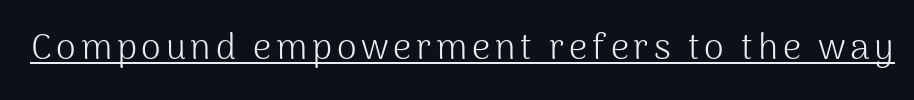
Q: Is the text bold? A: No.
Q: Is the text italic (slanted)? A: No, it is upright.
Q: Is the typeface a serif or a sans-serif typeface? A: Sans-serif.
Q: Is the text underlined? A: Yes.
Q: Width (condensed, normal, or wide)? A: Normal.
Q: Stroke contrast? A: Medium.
Q: x-height? A: Medium.
Q: Monospaced? A: No.
